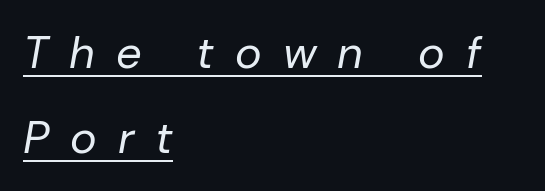
Q: Is the text bold? A: No.
Q: Is the text italic (slanted)? A: Yes, it leans right by about 10 degrees.
Q: Is the text underlined? A: Yes.
Q: How is the paragraph aligned? A: Left-aligned.
Q: Is the spacing between letters normal or unusually wide? A: Unusually wide.
Q: Width (condensed, normal, or wide)? A: Normal.
Q: Stroke contrast? A: Low.
Q: x-height? A: Medium.
Q: Monospaced? A: No.
